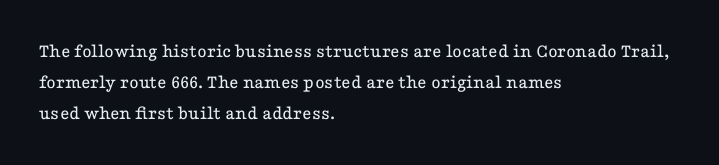
The image shows 20 px text type, upright; set left-aligned, normal line spacing (1.54x), normal letter spacing, not underlined.
